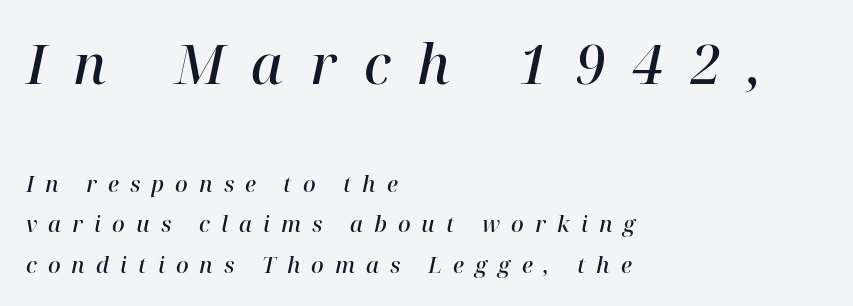
The image shows 54 px semibold serif type, italic (leaning right); set left-aligned, line spacing 1.83x, unusually wide letter spacing (+0.5 em), not underlined; the first (top) block is 2.45x larger; high stroke contrast and a medium x-height.
